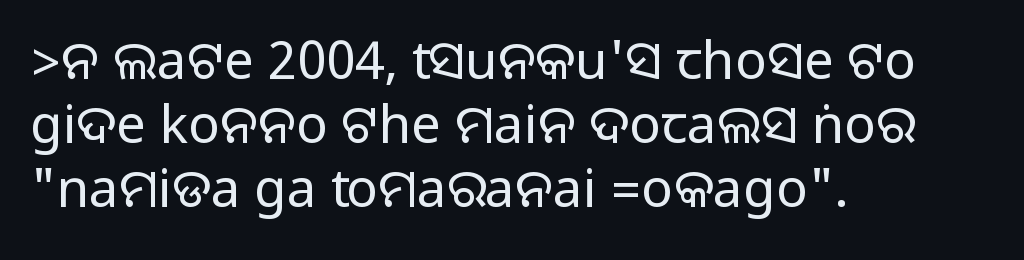
Q: Is the text italic (slanted)? A: No, it is upright.
Q: Is the typeface a serif or a sans-serif typeface? A: Sans-serif.
Q: Is the text underlined? A: No.
Q: How is the paragraph aligned? A: Left-aligned.
Q: Is the spacing between letters normal or unusually wide? A: Normal.
Q: Width (condensed, normal, or wide)? A: Normal.
Q: Stroke contrast? A: Medium.
Q: Monospaced? A: No.
